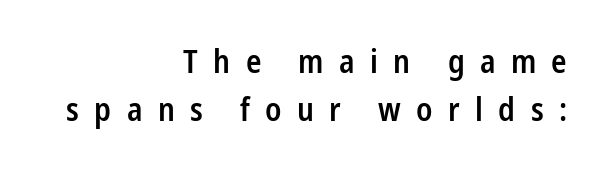
Q: Is the text bold? A: Semi-bold.
Q: Is the text italic (slanted)? A: No, it is upright.
Q: Is the typeface a serif or a sans-serif typeface? A: Sans-serif.
Q: Is the text underlined? A: No.
Q: How is the paragraph aligned? A: Right-aligned.
Q: Is the spacing between letters normal or unusually wide? A: Unusually wide.
Q: Is the spacing between lines tight, normal or loose? A: Normal.
Q: Width (condensed, normal, or wide)? A: Condensed.
Q: Stroke contrast? A: Low.
Q: x-height? A: Medium.
Q: Monospaced? A: No.
